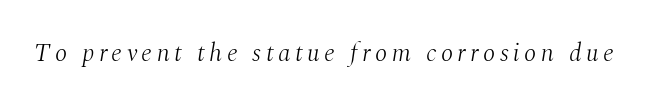
The image shows 25 px text type, italic (leaning right); set not underlined.
